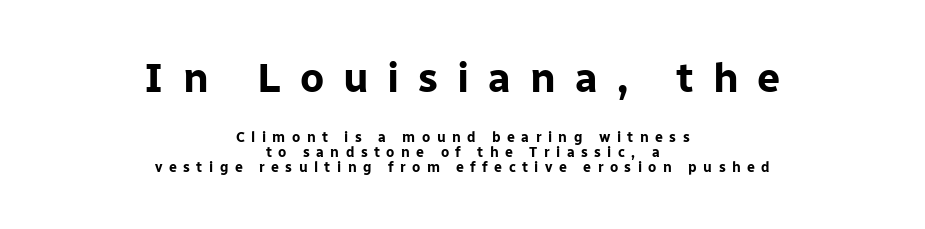
{"serif": "no", "italic": "no", "bold": "yes", "weight": "bold", "width": "normal", "stroke_contrast": "low", "x_height": "medium", "monospaced": "no", "underline": "no", "align": "center", "line_spacing": "tight", "line_spacing_ratio": 1.04, "letter_spacing": "wide", "letter_spacing_em": 0.46, "larger_block": "first", "size_ratio": 2.93, "glyph_px": 41}
